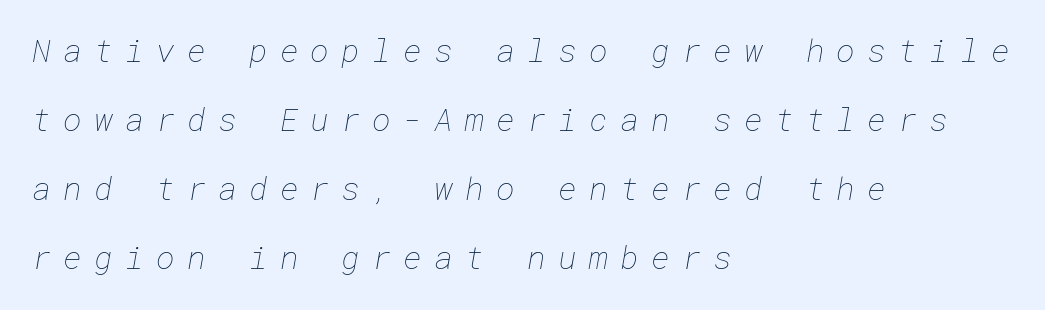
The image shows 32 px thin type; set left-aligned, loose line spacing (2.16x), unusually wide letter spacing (+0.38 em), not underlined; low stroke contrast and a medium x-height.
